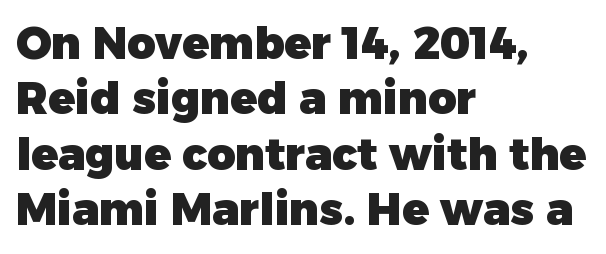
Q: Is the text bold? A: Yes.
Q: Is the text italic (slanted)? A: No, it is upright.
Q: Is the typeface a serif or a sans-serif typeface? A: Sans-serif.
Q: Is the text underlined? A: No.
Q: How is the paragraph aligned? A: Left-aligned.
Q: Is the spacing between letters normal or unusually wide? A: Normal.
Q: Is the spacing between lines tight, normal or loose? A: Normal.
Q: Width (condensed, normal, or wide)? A: Normal.
Q: Stroke contrast? A: Low.
Q: x-height? A: Medium.
Q: Monospaced? A: No.
